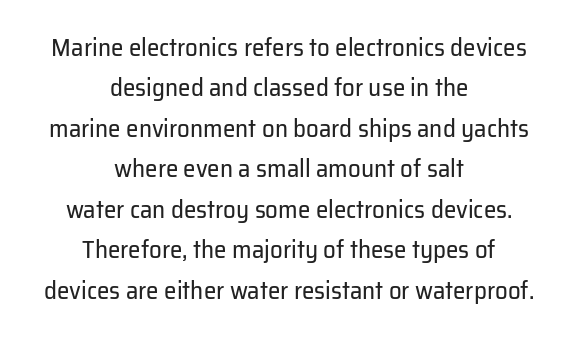
Q: Is the text bold? A: No.
Q: Is the text italic (slanted)? A: No, it is upright.
Q: Is the text underlined? A: No.
Q: How is the paragraph aligned? A: Centered.
Q: Is the spacing between letters normal or unusually wide? A: Normal.
Q: Is the spacing between lines tight, normal or loose? A: Normal.
